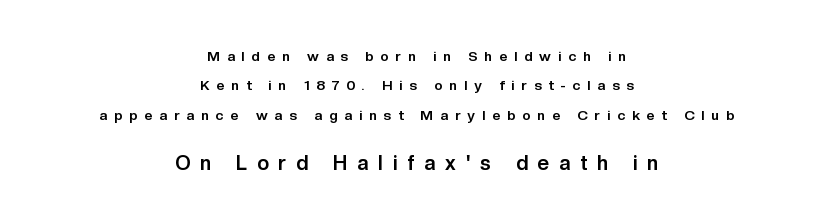
Q: Is the text bold? A: Yes.
Q: Is the text italic (slanted)? A: No, it is upright.
Q: Is the text underlined? A: No.
Q: How is the paragraph aligned? A: Centered.
Q: Is the spacing between letters normal or unusually wide? A: Unusually wide.
Q: Is the spacing between lines tight, normal or loose? A: Loose.
Q: Which block of text is set in a larger size, the first (top) or the second (bottom)? A: The second (bottom) one.
